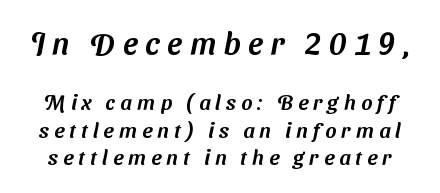
The image shows 31 px sans-serif type; set normal line spacing (1.31x), unusually wide letter spacing (+0.25 em), not underlined; the first (top) block is 1.48x larger; medium stroke contrast and a medium x-height.
